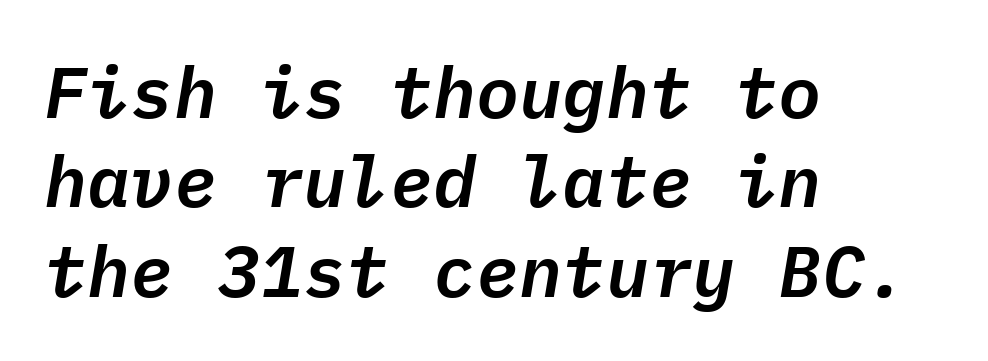
The compositor pushed each line to the left boundary. When letters slant like this, we call the style italic. The baseline area is clear. This sample uses plain, unmodified letter spacing. You could count columns in this text — the font is strictly monospaced.
